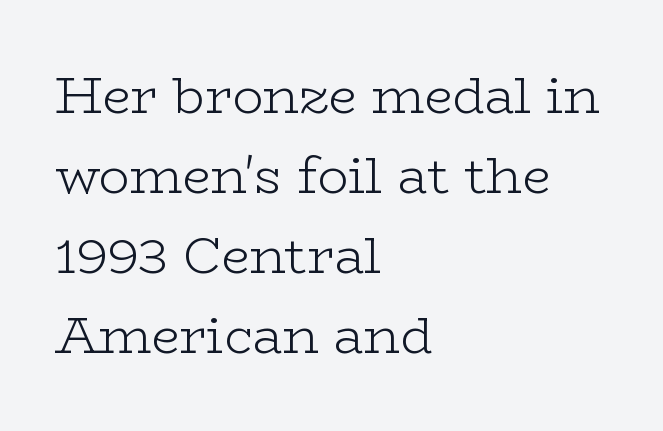
Q: Is the text bold? A: No.
Q: Is the text italic (slanted)? A: No, it is upright.
Q: Is the typeface a serif or a sans-serif typeface? A: Serif.
Q: Is the text underlined? A: No.
Q: How is the paragraph aligned? A: Left-aligned.
Q: Is the spacing between letters normal or unusually wide? A: Normal.
Q: Is the spacing between lines tight, normal or loose? A: Normal.
Q: Width (condensed, normal, or wide)? A: Wide.
Q: Stroke contrast? A: Low.
Q: x-height? A: Medium.
Q: Monospaced? A: No.
